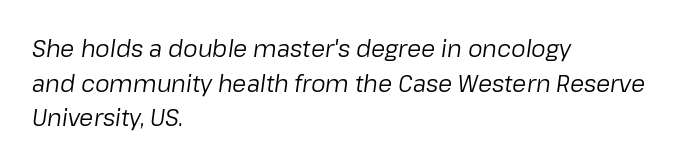
Q: Is the text bold? A: No.
Q: Is the text italic (slanted)? A: Yes, it leans right by about 8 degrees.
Q: Is the text underlined? A: No.
Q: How is the paragraph aligned? A: Left-aligned.
Q: Is the spacing between letters normal or unusually wide? A: Normal.
Q: Is the spacing between lines tight, normal or loose? A: Normal.
